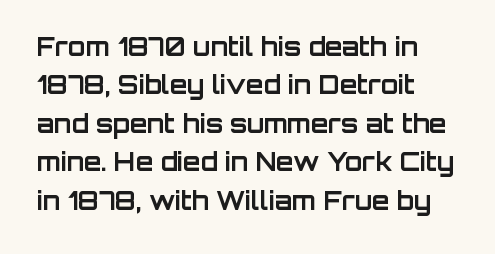
The image shows 25 px bold type, upright; set left-aligned, normal line spacing (1.54x), normal letter spacing, not underlined.
